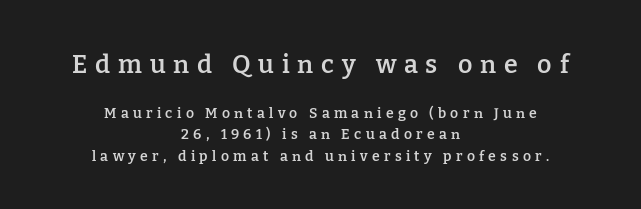
{"italic": "no", "bold": "semi", "underline": "no", "align": "center", "line_spacing": "normal", "line_spacing_ratio": 1.55, "letter_spacing": "wide", "letter_spacing_em": 0.31, "larger_block": "first", "size_ratio": 1.79, "glyph_px": 25}
